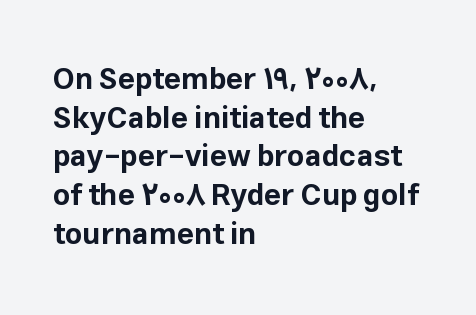
{"serif": "no", "italic": "no", "bold": "yes", "weight": "bold", "width": "normal", "stroke_contrast": "low", "x_height": "medium", "monospaced": "no", "underline": "no", "align": "left", "line_spacing": "normal", "line_spacing_ratio": 1.29, "letter_spacing": "normal", "letter_spacing_em": 0.0, "glyph_px": 30}
